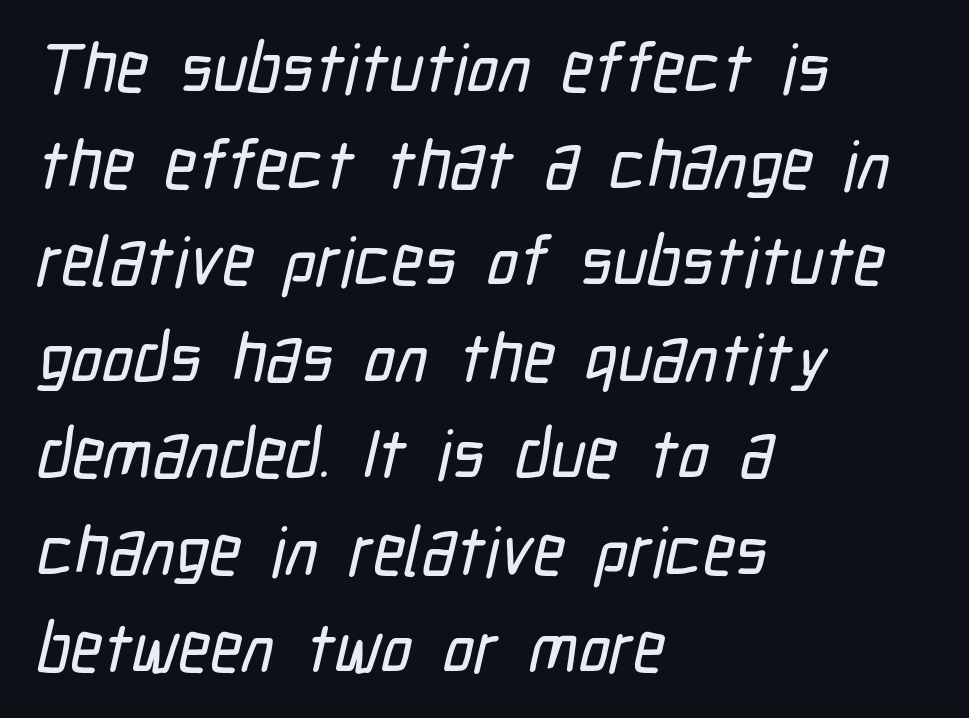
This rendering employs a face without finishing strokes, i.e., a sans-serif. The text block is weighted toward the left margin, trailing off unevenly rightward. Horizontal bands of white between lines are of average thickness. The gap between lines stays unmarked.
